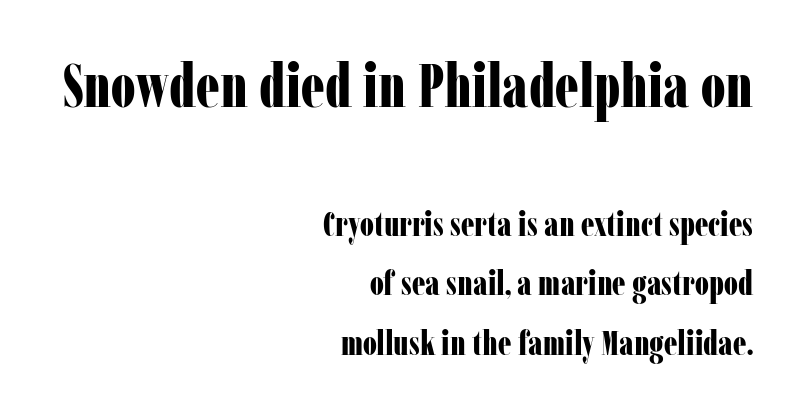
The image shows 60 px bold, condensed serif type, upright; set right-aligned, line spacing 1.75x, normal letter spacing, not underlined; the first (top) block is 1.76x larger; low stroke contrast and a medium x-height.
